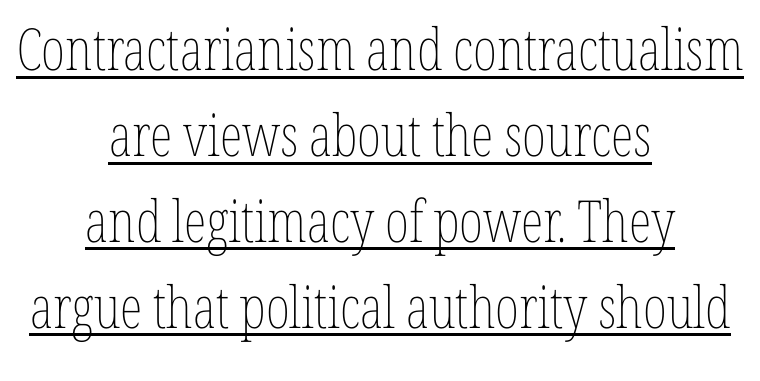
Notice how the passage keeps no hard edge, just a central spine. Decoration check: the copy is underlined. On a weight scale, this lands at 450 or below. The axis of the letterforms is exactly vertical. Tracking here is standard; glyphs follow each other at the usual distance.
